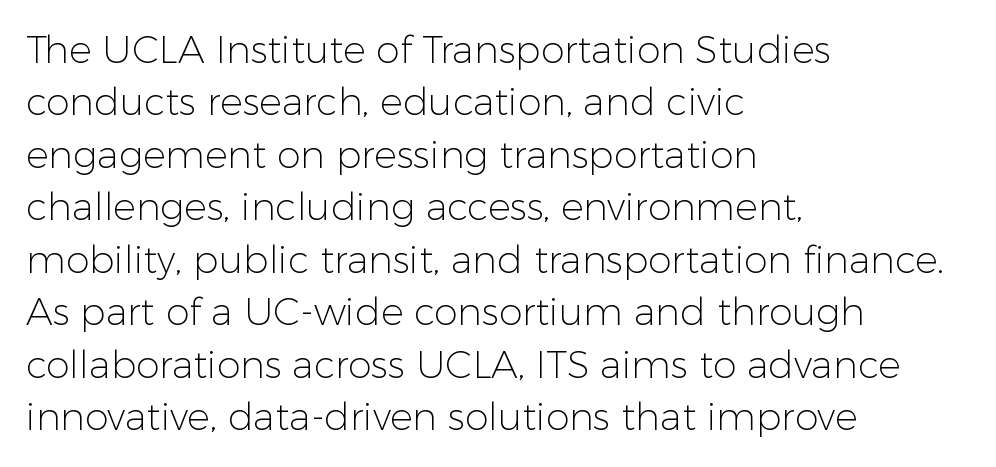
Q: Is the text bold? A: No.
Q: Is the text italic (slanted)? A: No, it is upright.
Q: Is the typeface a serif or a sans-serif typeface? A: Sans-serif.
Q: Is the text underlined? A: No.
Q: How is the paragraph aligned? A: Left-aligned.
Q: Is the spacing between letters normal or unusually wide? A: Normal.
Q: Is the spacing between lines tight, normal or loose? A: Normal.
Q: Width (condensed, normal, or wide)? A: Normal.
Q: Stroke contrast? A: Low.
Q: x-height? A: Medium.
Q: Monospaced? A: No.
